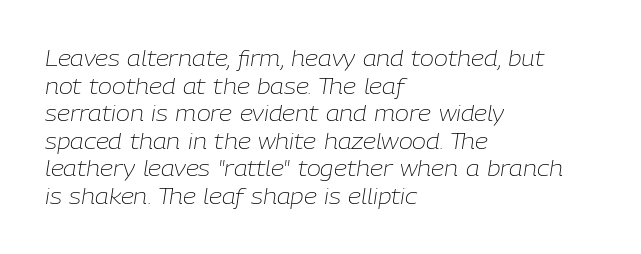
These lines are set flush left with a ragged right edge. The vertical gap from one line to the next is medium. You could call the tracking neutral — neither tight nor loose. Beneath every word, the page is bare.
